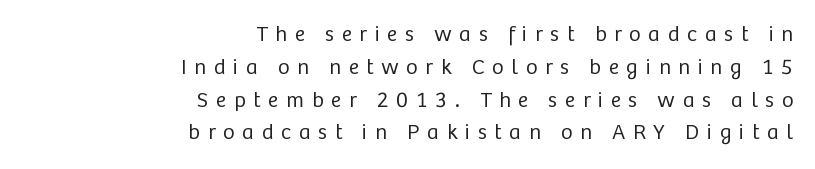
{"italic": "no", "bold": "no", "underline": "no", "align": "right", "line_spacing": "normal", "line_spacing_ratio": 1.49, "letter_spacing": "wide", "letter_spacing_em": 0.35, "glyph_px": 22}
